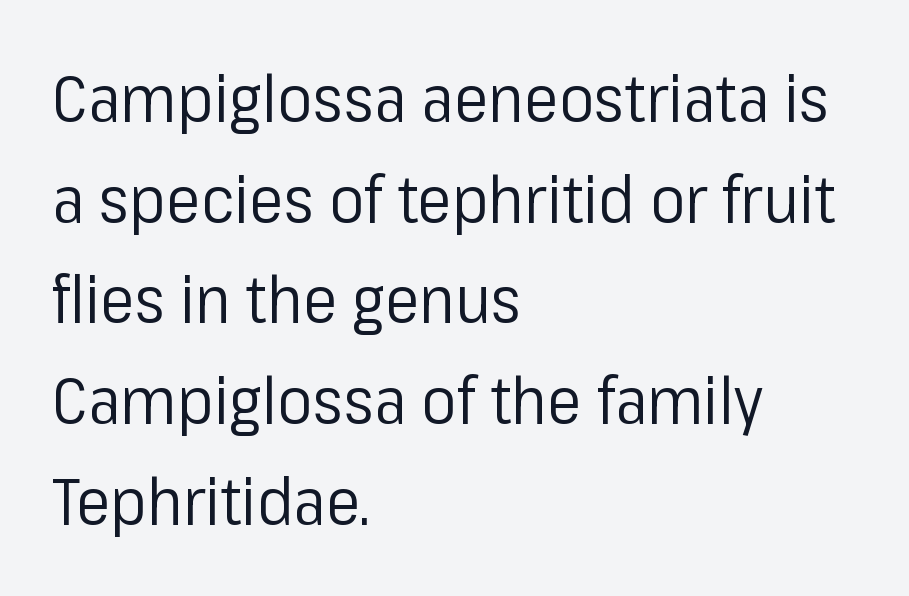
Visually the block forms a straight wall on the left and a jagged coastline on the right. Does the leading feel generous? No, just average. Character widths vary here, with narrow letters taking less room than wide ones. Letters rest on an invisible, unmarked baseline. These glyphs show unthickened strokes, regular width or finer.
